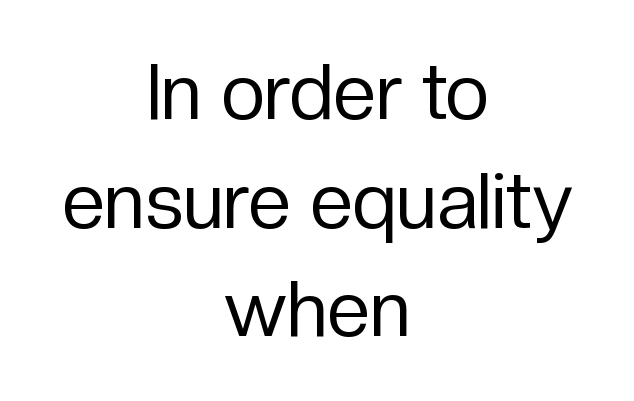
{"serif": "no", "italic": "no", "bold": "no", "weight": "regular", "width": "normal", "stroke_contrast": "low", "x_height": "medium", "monospaced": "no", "underline": "no", "align": "center", "line_spacing": "normal", "line_spacing_ratio": 1.41, "letter_spacing": "normal", "letter_spacing_em": 0.0, "glyph_px": 77}
